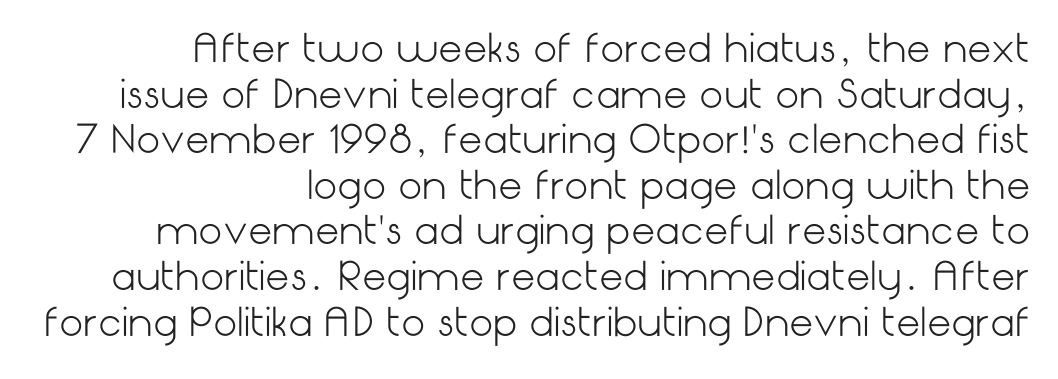
{"serif": "no", "italic": "no", "bold": "no", "weight": "light", "width": "normal", "stroke_contrast": "low", "x_height": "medium", "underline": "no", "align": "right", "line_spacing_ratio": 1.2, "letter_spacing": "normal", "letter_spacing_em": 0.0, "glyph_px": 38}
